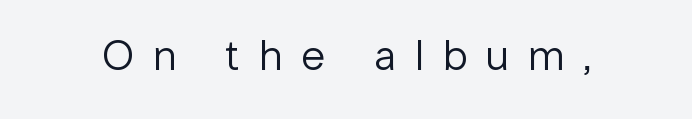
Q: Is the text bold? A: No.
Q: Is the text italic (slanted)? A: No, it is upright.
Q: Is the typeface a serif or a sans-serif typeface? A: Sans-serif.
Q: Is the text underlined? A: No.
Q: Is the spacing between letters normal or unusually wide? A: Unusually wide.
Q: Width (condensed, normal, or wide)? A: Normal.
Q: Stroke contrast? A: Low.
Q: x-height? A: Medium.
Q: Monospaced? A: No.
